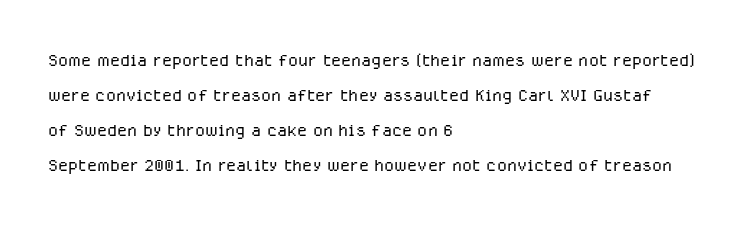
Q: Is the text bold? A: No.
Q: Is the text italic (slanted)? A: No, it is upright.
Q: Is the text underlined? A: No.
Q: How is the paragraph aligned? A: Left-aligned.
Q: Is the spacing between letters normal or unusually wide? A: Normal.
Q: Is the spacing between lines tight, normal or loose? A: Normal.
